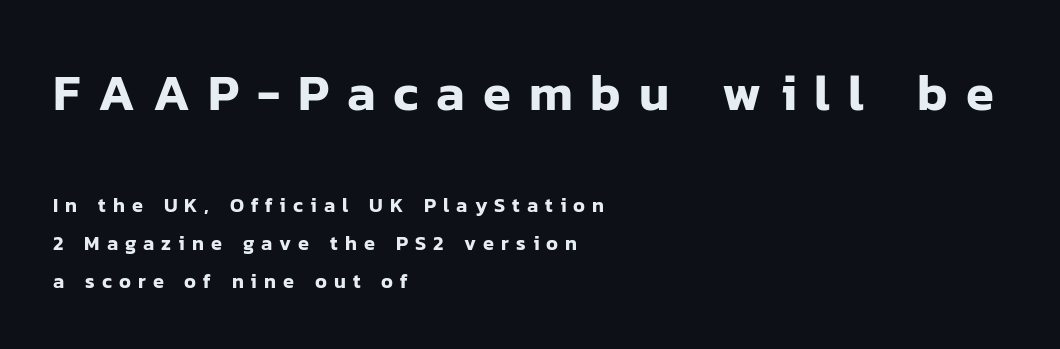
Honestly, the letter spacing is so wide it's the main thing you notice. If you drew a ruler down the left edge, every line would touch it. The text was rendered using a sans face with plain stroke endings. Italic? Not at all — the glyphs are vertical.
